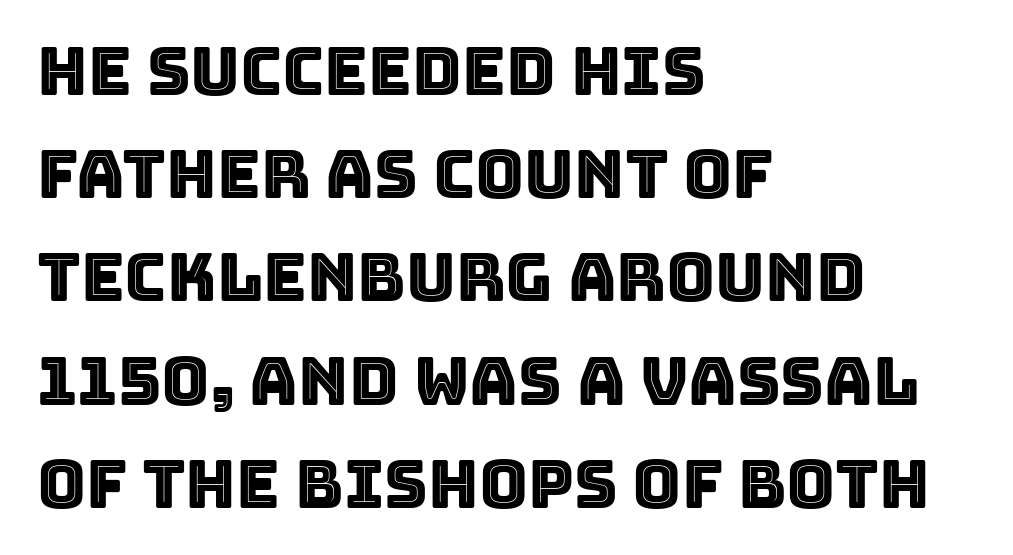
{"italic": "no", "width": "normal", "x_height": "large", "monospaced": "no", "underline": "no", "align": "left", "line_spacing": "normal", "line_spacing_ratio": 1.54, "letter_spacing": "normal", "letter_spacing_em": 0.0, "glyph_px": 67}
